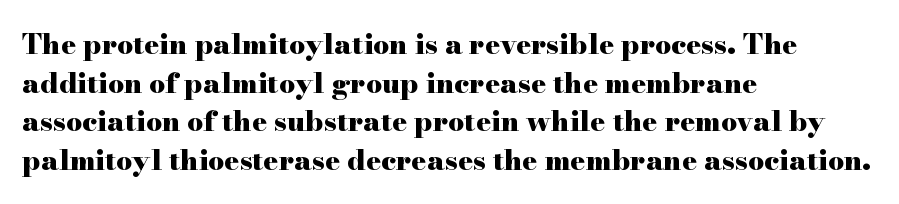
The text block is weighted toward the left margin, trailing off unevenly rightward. The specimen reads as upright at a glance. Summary of vertical rhythm: regular, with standard interline spacing. Is the letter spacing exaggerated? No — it looks like the ordinary default.
